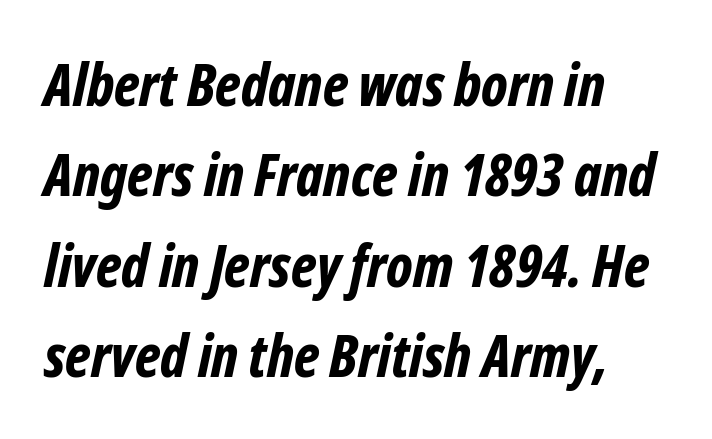
The image shows 58 px bold, condensed type, italic (leaning right); set left-aligned, normal line spacing (1.56x), normal letter spacing, not underlined; low stroke contrast and a medium x-height.
